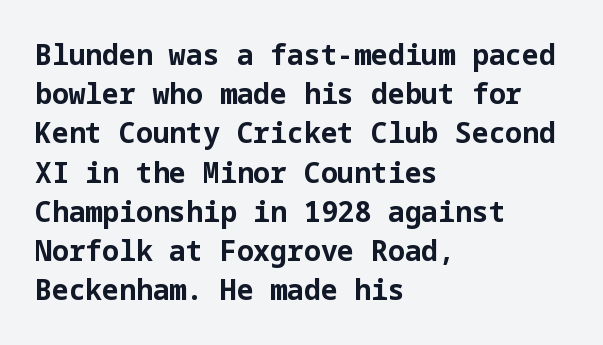
{"serif": "no", "italic": "no", "bold": "yes", "weight": "bold", "width": "normal", "stroke_contrast": "low", "x_height": "medium", "underline": "no", "align": "left", "line_spacing": "normal", "line_spacing_ratio": 1.4, "letter_spacing": "normal", "letter_spacing_em": 0.0, "glyph_px": 28}
